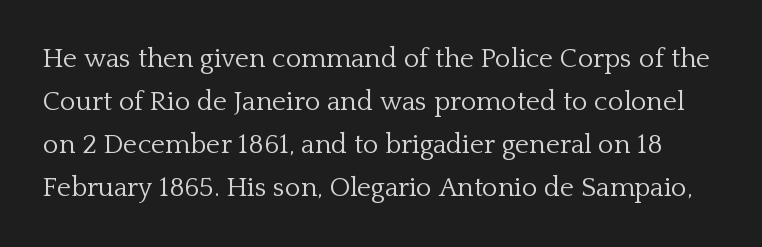
The image shows 27 px text type, upright; set normal line spacing (1.59x), normal letter spacing, not underlined.
